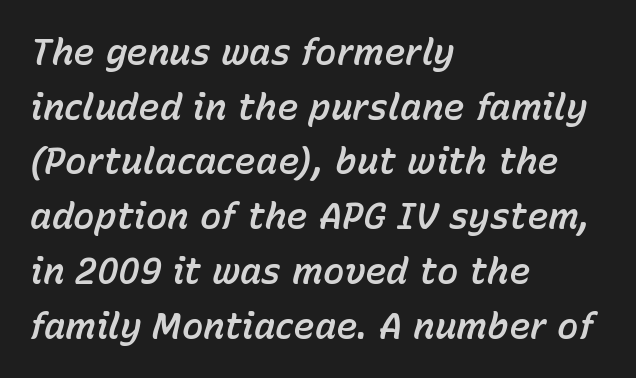
Q: Is the text italic (slanted)? A: Yes, it leans right by about 15 degrees.
Q: Is the text underlined? A: No.
Q: How is the paragraph aligned? A: Left-aligned.
Q: Is the spacing between letters normal or unusually wide? A: Normal.
Q: Is the spacing between lines tight, normal or loose? A: Normal.
Q: Width (condensed, normal, or wide)? A: Normal.
Q: Stroke contrast? A: Low.
Q: x-height? A: Medium.
Q: Monospaced? A: No.
